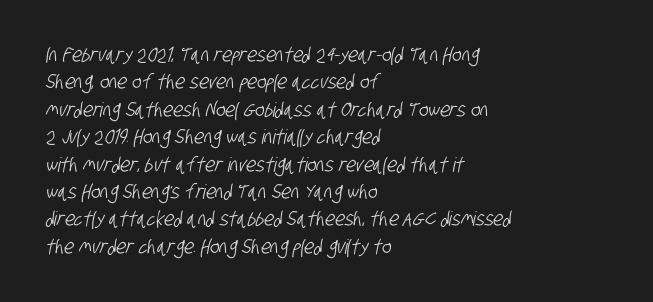
Students, note that the glyphs here touch the page at normal intervals. The space between consecutive lines is moderate. Horizontal alignment here is leftward, the default for most running prose. The area under the type is left untouched.
